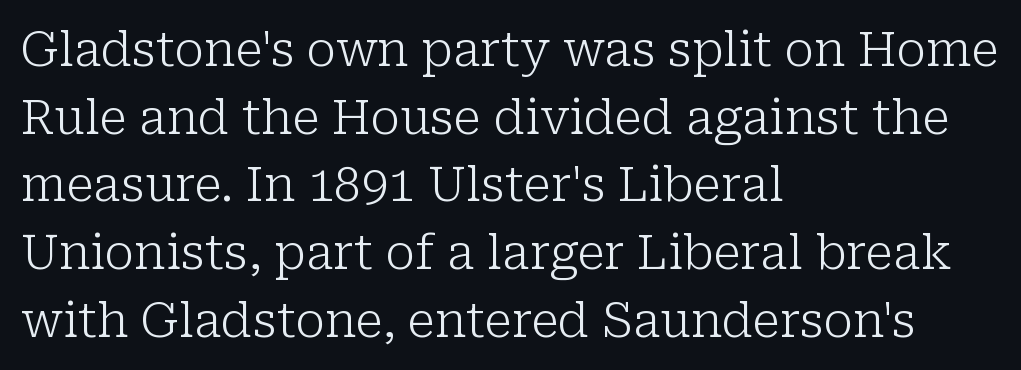
The text block is weighted toward the left margin, trailing off unevenly rightward. A typesetter would mark this as roman, not italic. Character widths vary here, with narrow letters taking less room than wide ones. Clear beneath every line of the passage. The designer left line spacing at the default.
